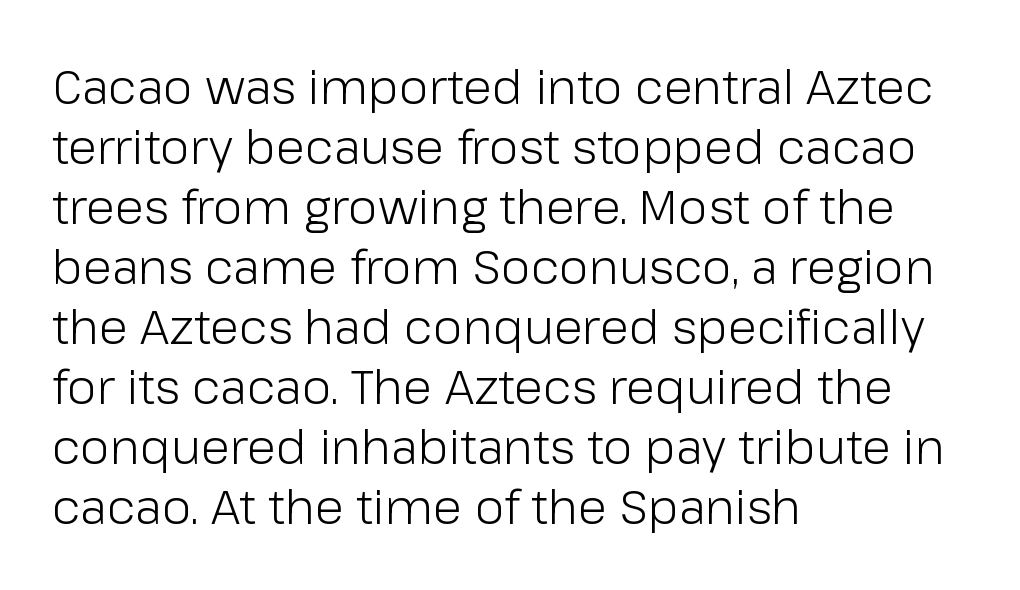
The block of text has a typical density, with ordinary space between rows. Check the space under the baseline: it is left empty. Stems and bowls with no extra thickness — not bold. Inter-character spacing is left at the font's built-in metrics. The face used here is a sans, in the tradition of grotesques and geometrics. Visually the block forms a straight wall on the left and a jagged coastline on the right.
